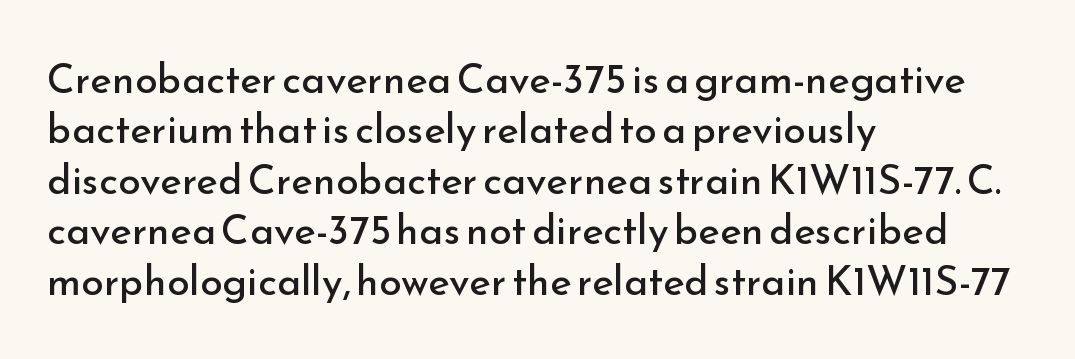
{"serif": "no", "italic": "no", "bold": "no", "weight": "regular", "width": "normal", "stroke_contrast": "low", "x_height": "small", "monospaced": "no", "underline": "no", "align": "left", "line_spacing_ratio": 1.23, "letter_spacing": "normal", "letter_spacing_em": 0.0, "glyph_px": 41}
